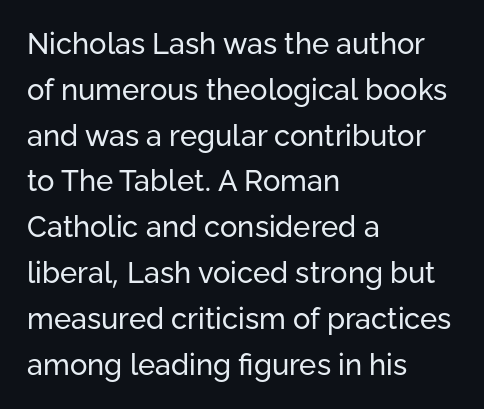
Observe the absence of serifs on each vertical stroke in this sample. Alignment: flush left. Descenders are the only things crossing below the line. This sample uses an upright cut, with every glyph sitting square on the baseline. Ink coverage per letter is moderate at most.
